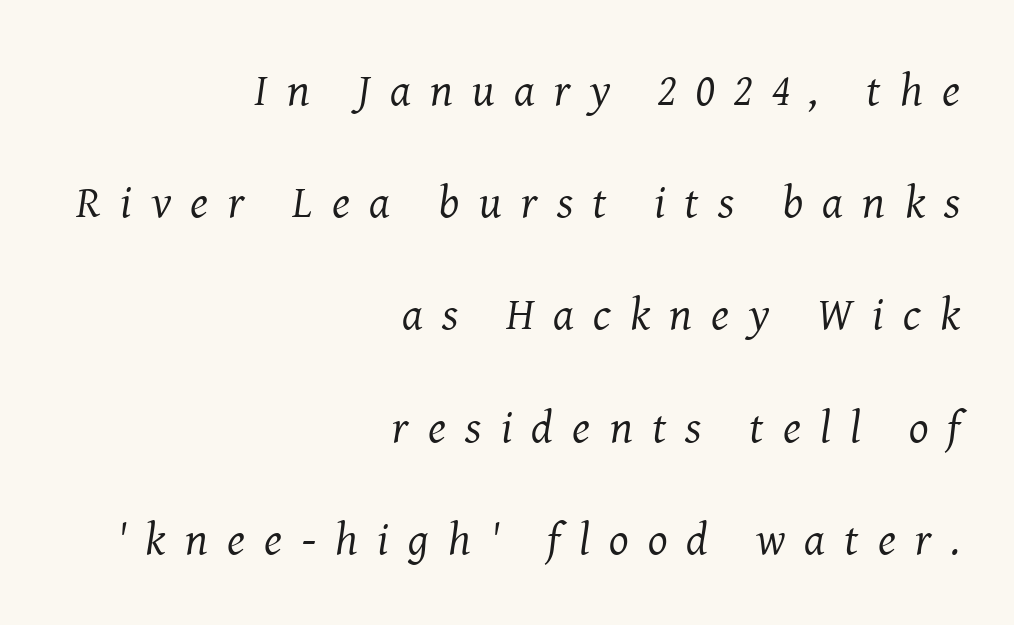
The image shows 46 px regular-weight serif type, italic (leaning right); set right-aligned, loose line spacing (2.44x), unusually wide letter spacing (+0.42 em), not underlined; medium stroke contrast and a medium x-height.
